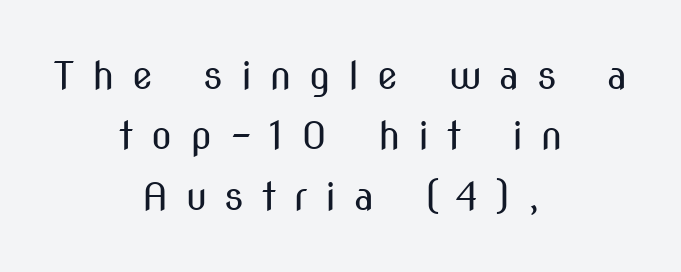
The image shows 38 px regular-weight, condensed sans-serif type, upright; set centered, normal line spacing (1.59x), unusually wide letter spacing (+0.47 em), not underlined; medium stroke contrast and a medium x-height.
